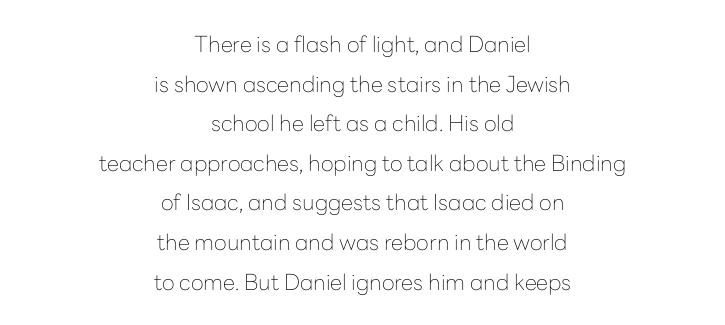
Q: Is the text bold? A: No.
Q: Is the text italic (slanted)? A: No, it is upright.
Q: Is the text underlined? A: No.
Q: How is the paragraph aligned? A: Centered.
Q: Is the spacing between letters normal or unusually wide? A: Normal.
